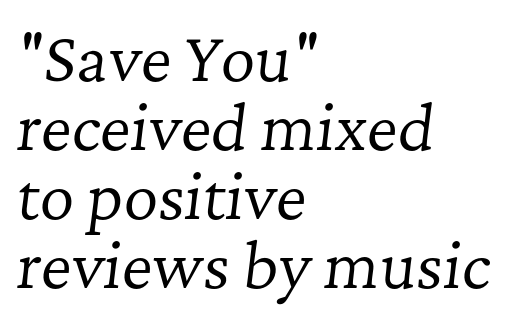
{"serif": "yes", "italic": "yes", "lean": "right", "slant_degrees": 7, "bold": "no", "weight": "regular", "width": "normal", "stroke_contrast": "low", "x_height": "medium", "monospaced": "no", "underline": "no", "align": "left", "line_spacing": "tight", "line_spacing_ratio": 1.15, "letter_spacing": "normal", "letter_spacing_em": 0.0, "glyph_px": 60}
